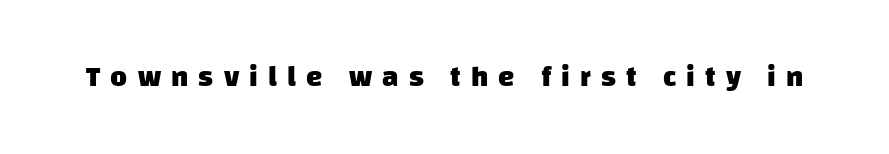
The image shows 29 px heavy sans-serif type; set unusually wide letter spacing (+0.35 em), not underlined; low stroke contrast and a large x-height.
